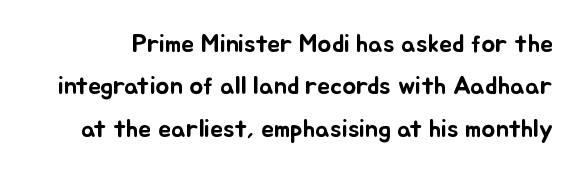
What stands out about the letter spacing? Nothing — it is the standard amount. Descenders hang freely into open space. Designer's note — italics off, roman on. How would I describe the line gaps? Plain and ordinary.
